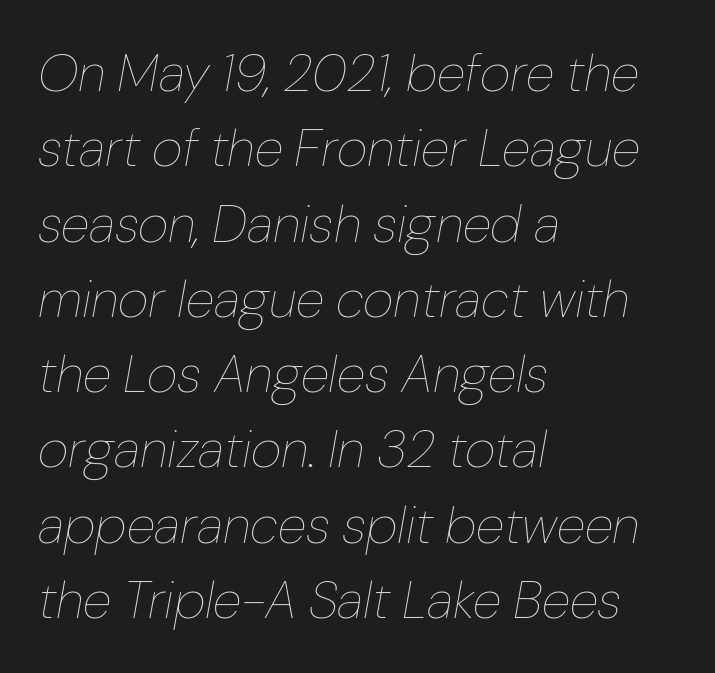
Rows of type keep a routine distance in the vertical direction. A typesetter would mark this as italic. Note the varied advance widths — an 'i' is clearly narrower than an 'm'. How are the letters spaced? Ordinarily, with no added tracking. The font is comparable to plain body text, perhaps lighter. The setting favours the left margin, as ordinary paragraphs usually do.
